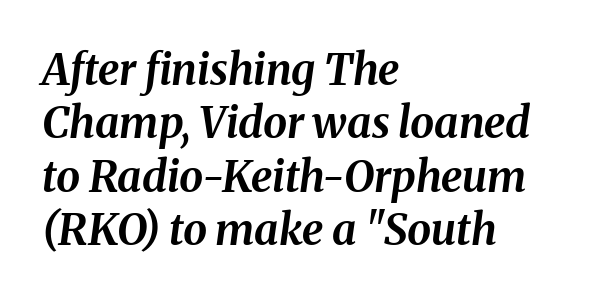
Q: Is the text bold? A: Yes.
Q: Is the text italic (slanted)? A: Yes, it leans right by about 8 degrees.
Q: Is the text underlined? A: No.
Q: How is the paragraph aligned? A: Left-aligned.
Q: Is the spacing between letters normal or unusually wide? A: Normal.
Q: Width (condensed, normal, or wide)? A: Normal.
Q: Stroke contrast? A: Medium.
Q: x-height? A: Medium.
Q: Monospaced? A: No.
